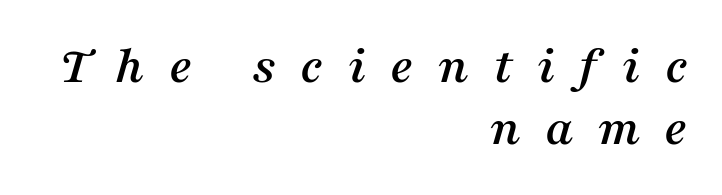
The image shows 54 px serif type, italic (leaning right); set right-aligned, tight line spacing (1.14x), unusually wide letter spacing (+0.45 em), not underlined; medium stroke contrast and a medium x-height.
